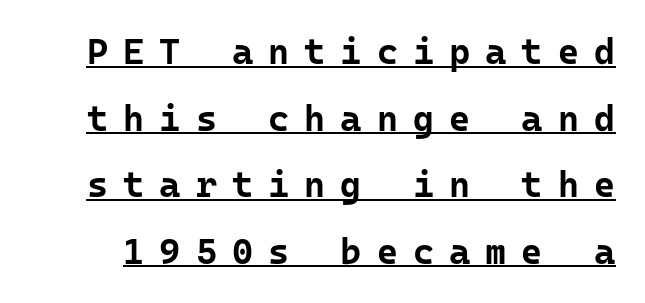
Is the type bold? Yes — the strokes are clearly thick and heavy. The passage shown is underscored from start to finish. A typesetter would call this heavily tracked-out type. Does the type have serifs? No, each stem ends abruptly. The type sits square on the baseline with zero lean.
